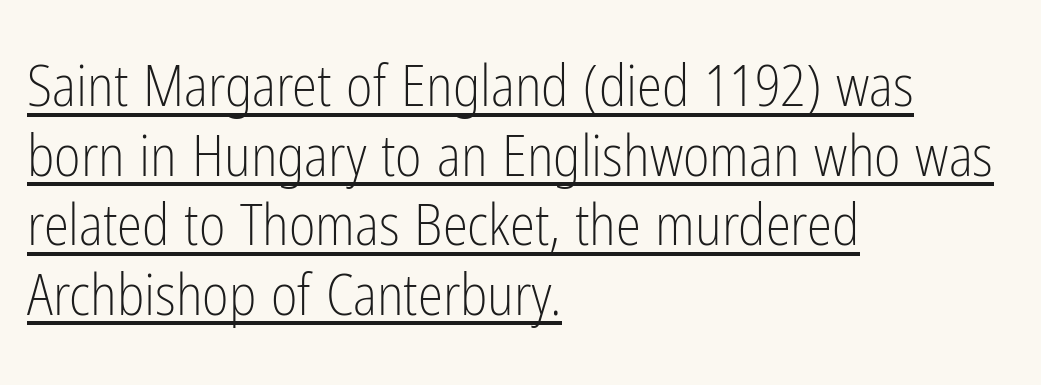
Q: Is the text bold? A: No.
Q: Is the text italic (slanted)? A: No, it is upright.
Q: Is the typeface a serif or a sans-serif typeface? A: Sans-serif.
Q: Is the text underlined? A: Yes.
Q: How is the paragraph aligned? A: Left-aligned.
Q: Is the spacing between letters normal or unusually wide? A: Normal.
Q: Width (condensed, normal, or wide)? A: Condensed.
Q: Stroke contrast? A: Low.
Q: x-height? A: Medium.
Q: Monospaced? A: No.
